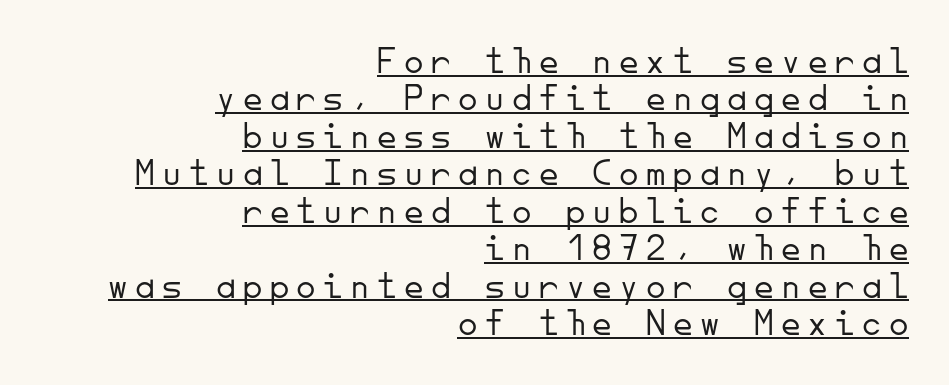
The image shows 39 px light sans-serif type, upright, monospaced; set right-aligned, tight line spacing (0.96x), underlined; low stroke contrast and a small x-height.
